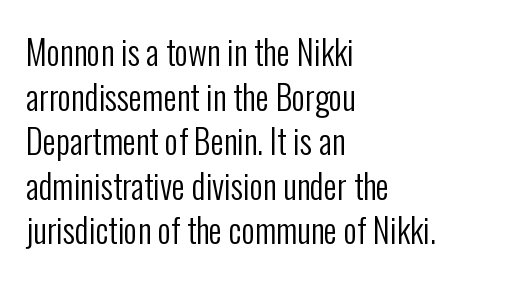
Q: Is the text bold? A: No.
Q: Is the text italic (slanted)? A: No, it is upright.
Q: Is the typeface a serif or a sans-serif typeface? A: Sans-serif.
Q: Is the text underlined? A: No.
Q: How is the paragraph aligned? A: Left-aligned.
Q: Is the spacing between letters normal or unusually wide? A: Normal.
Q: Is the spacing between lines tight, normal or loose? A: Normal.
Q: Width (condensed, normal, or wide)? A: Condensed.
Q: Stroke contrast? A: Low.
Q: x-height? A: Medium.
Q: Monospaced? A: No.
